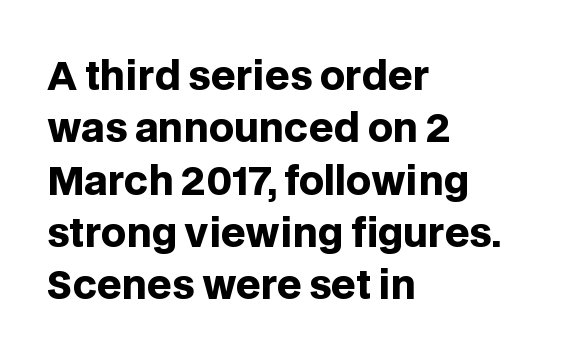
Q: Is the text bold? A: Yes.
Q: Is the text italic (slanted)? A: No, it is upright.
Q: Is the typeface a serif or a sans-serif typeface? A: Sans-serif.
Q: Is the text underlined? A: No.
Q: How is the paragraph aligned? A: Left-aligned.
Q: Is the spacing between letters normal or unusually wide? A: Normal.
Q: Is the spacing between lines tight, normal or loose? A: Normal.
Q: Width (condensed, normal, or wide)? A: Normal.
Q: Stroke contrast? A: Low.
Q: x-height? A: Large.
Q: Monospaced? A: No.
